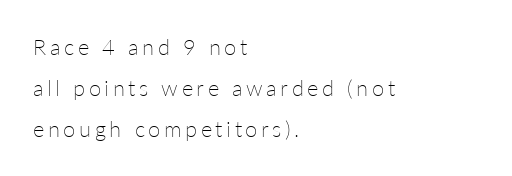
{"italic": "no", "bold": "no", "underline": "no", "align": "left", "line_spacing_ratio": 1.87, "glyph_px": 22}
